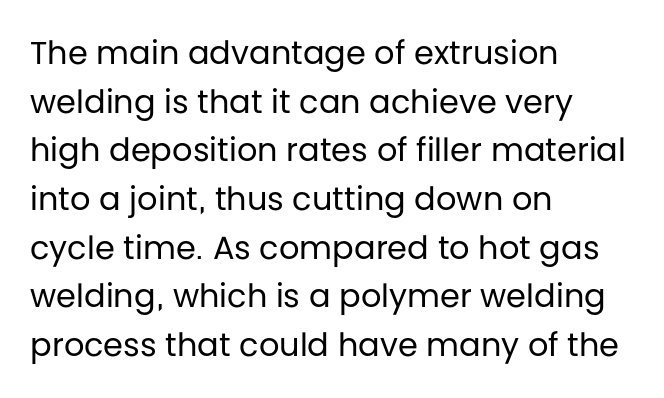
Reading down the block, your eye returns to a fixed left position each line. The rendering uses natural spacing where letterforms have individual widths. The glyphs in this specimen are sans serif. Letters rest on an invisible, unmarked baseline. The block of text has a typical density, with ordinary space between rows.
